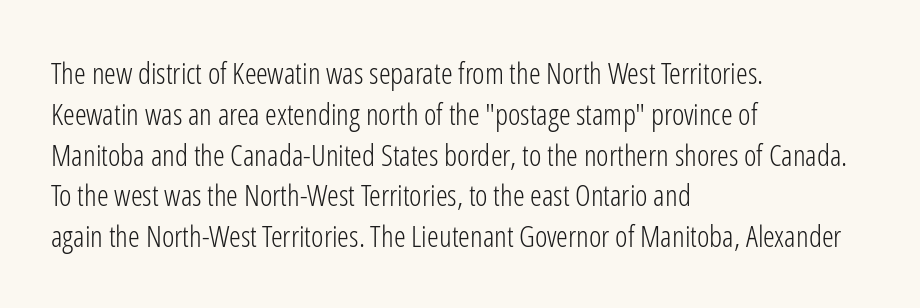
Q: Is the text bold? A: No.
Q: Is the text italic (slanted)? A: No, it is upright.
Q: Is the typeface a serif or a sans-serif typeface? A: Sans-serif.
Q: Is the text underlined? A: No.
Q: How is the paragraph aligned? A: Left-aligned.
Q: Is the spacing between letters normal or unusually wide? A: Normal.
Q: Is the spacing between lines tight, normal or loose? A: Normal.
Q: Width (condensed, normal, or wide)? A: Condensed.
Q: Stroke contrast? A: Low.
Q: x-height? A: Medium.
Q: Monospaced? A: No.
